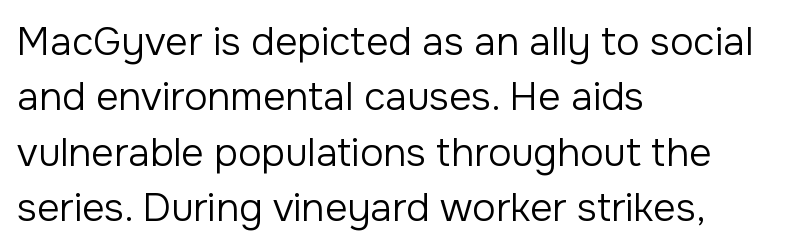
Whoever set this chose a conventional vertical rhythm. Note the varied advance widths — an 'i' is clearly narrower than an 'm'. Does the lettering tilt? It doesn't — this is upright. The face looks like a standard text weight, possibly lighter. The space beneath each line is pristine and unruled. The text was rendered using a sans face with plain stroke endings.
